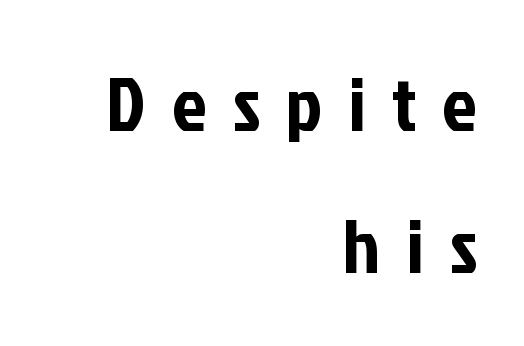
{"serif": "no", "italic": "no", "width": "condensed", "stroke_contrast": "low", "x_height": "medium", "monospaced": "no", "underline": "no", "align": "right", "line_spacing_ratio": 1.85, "letter_spacing": "wide", "letter_spacing_em": 0.34, "glyph_px": 77}
